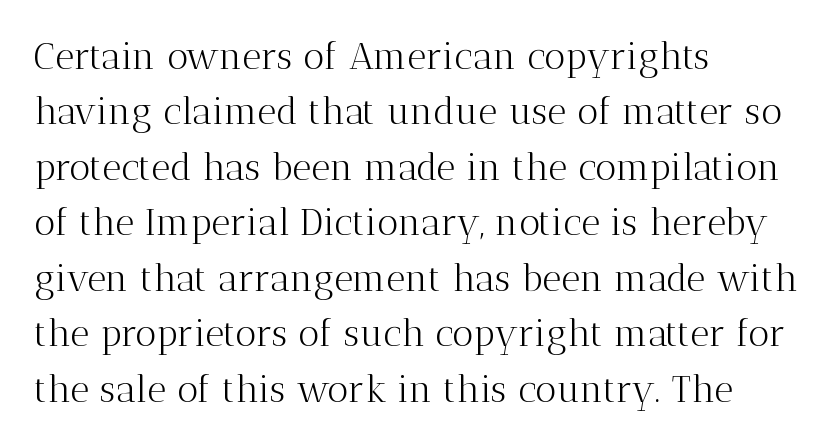
The image shows 37 px light serif type, upright; set left-aligned, normal line spacing (1.5x), normal letter spacing, not underlined; medium stroke contrast and a medium x-height.
